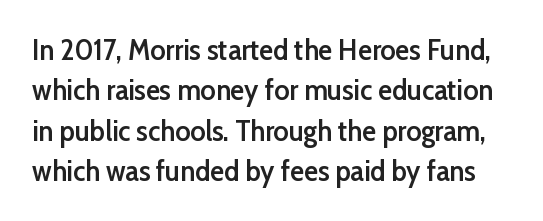
Posture: straight, roman, zero tilt. Grotesque or geometric, the face here clearly has no serifs. Glyph-to-glyph distance matches everyday printed text. A clean baseline with only descenders dipping below it.
